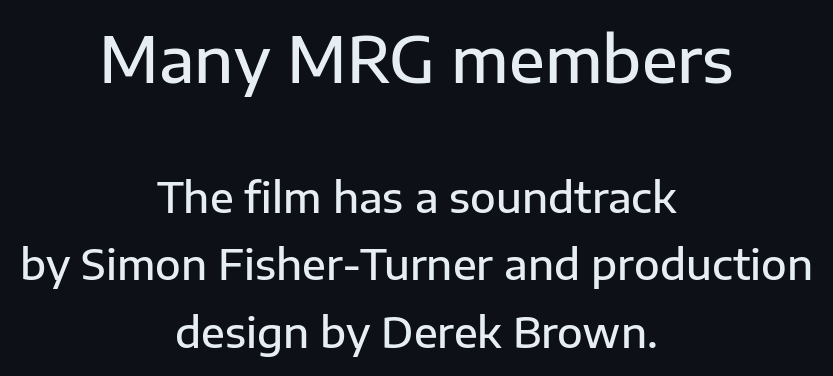
{"serif": "no", "italic": "no", "bold": "semi", "weight": "semibold", "width": "normal", "stroke_contrast": "low", "x_height": "medium", "monospaced": "no", "underline": "no", "align": "center", "line_spacing": "normal", "line_spacing_ratio": 1.6, "letter_spacing": "normal", "letter_spacing_em": 0.0, "larger_block": "first", "size_ratio": 1.5, "glyph_px": 63}
